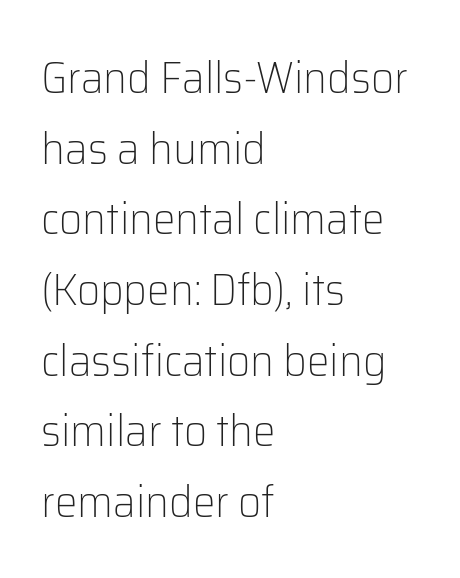
{"serif": "no", "italic": "no", "bold": "no", "weight": "light", "width": "normal", "stroke_contrast": "low", "x_height": "medium", "monospaced": "no", "underline": "no", "align": "left", "line_spacing": "normal", "line_spacing_ratio": 1.57, "letter_spacing": "normal", "letter_spacing_em": 0.0, "glyph_px": 45}
